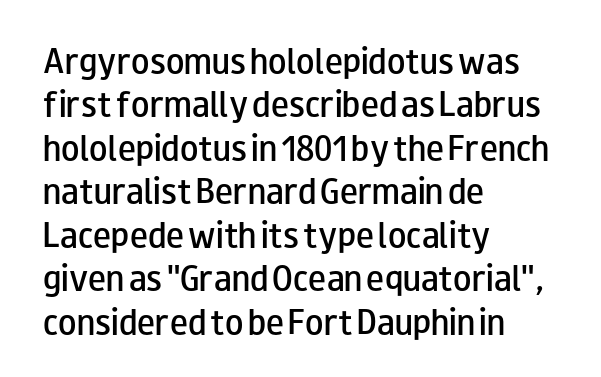
{"serif": "no", "italic": "no", "bold": "semi", "weight": "semibold", "width": "wide", "stroke_contrast": "low", "x_height": "small", "monospaced": "no", "underline": "no", "align": "left", "line_spacing": "normal", "line_spacing_ratio": 1.45, "letter_spacing": "normal", "letter_spacing_em": 0.0, "glyph_px": 30}
